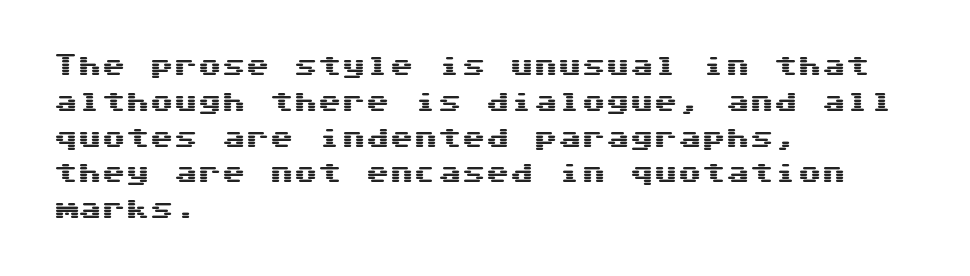
Q: Is the text italic (slanted)? A: No, it is upright.
Q: Is the text underlined? A: No.
Q: How is the paragraph aligned? A: Left-aligned.
Q: Is the spacing between letters normal or unusually wide? A: Normal.
Q: Is the spacing between lines tight, normal or loose? A: Normal.
